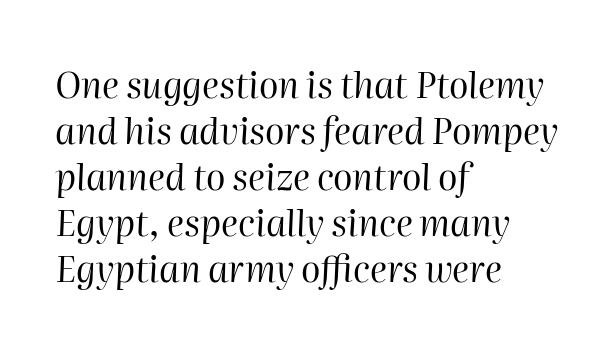
The image shows 36 px regular-weight type, italic (leaning right); set left-aligned, normal line spacing (1.28x), normal letter spacing, not underlined; high stroke contrast and a medium x-height.
